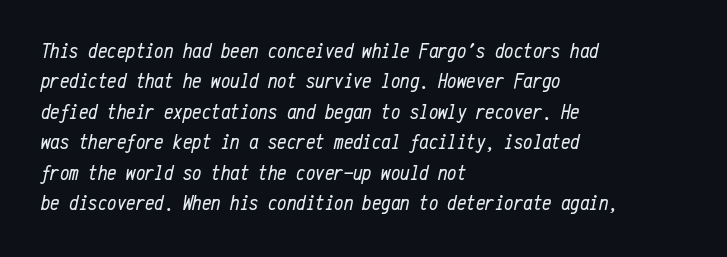
A typesetter would call this zero additional tracking. The gap between lines stays unmarked. The weight tops out at a normal text grade. The block of text has a typical density, with ordinary space between rows. Yep, that's italic — everything's leaning. Visually the block forms a straight wall on the left and a jagged coastline on the right.
